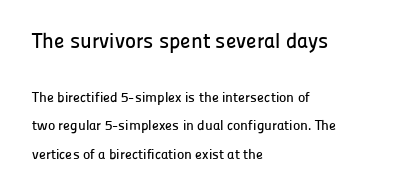
Q: Is the text italic (slanted)? A: No, it is upright.
Q: Is the text underlined? A: No.
Q: How is the paragraph aligned? A: Left-aligned.
Q: Is the spacing between letters normal or unusually wide? A: Normal.
Q: Is the spacing between lines tight, normal or loose? A: Loose.
Q: Which block of text is set in a larger size, the first (top) or the second (bottom)? A: The first (top) one.
